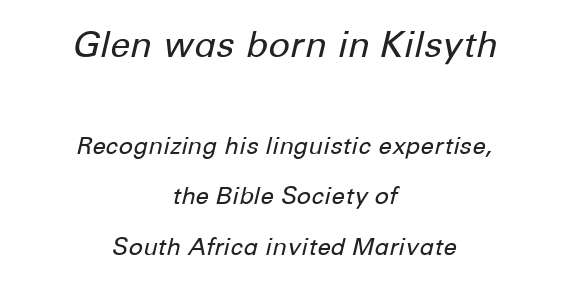
{"italic": "yes", "lean": "right", "slant_degrees": 12, "bold": "no", "weight": "regular", "width": "normal", "stroke_contrast": "low", "x_height": "medium", "monospaced": "no", "underline": "no", "align": "center", "line_spacing": "loose", "line_spacing_ratio": 2.11, "letter_spacing": "normal", "letter_spacing_em": 0.0, "larger_block": "first", "size_ratio": 1.5, "glyph_px": 36}
